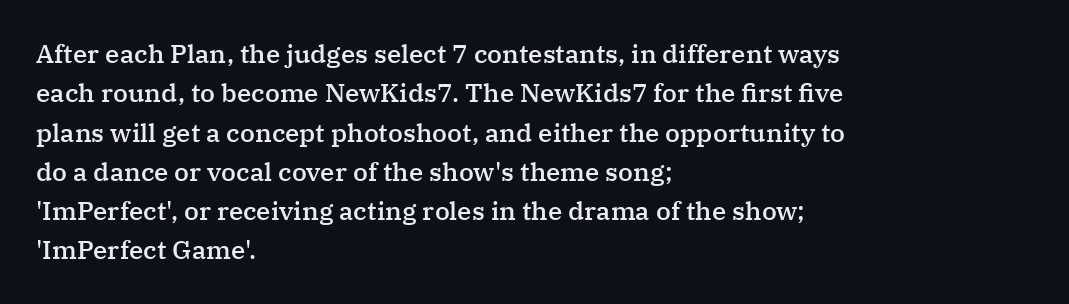
Q: Is the text bold? A: Semi-bold.
Q: Is the text italic (slanted)? A: No, it is upright.
Q: Is the text underlined? A: No.
Q: How is the paragraph aligned? A: Left-aligned.
Q: Is the spacing between letters normal or unusually wide? A: Normal.
Q: Is the spacing between lines tight, normal or loose? A: Normal.
